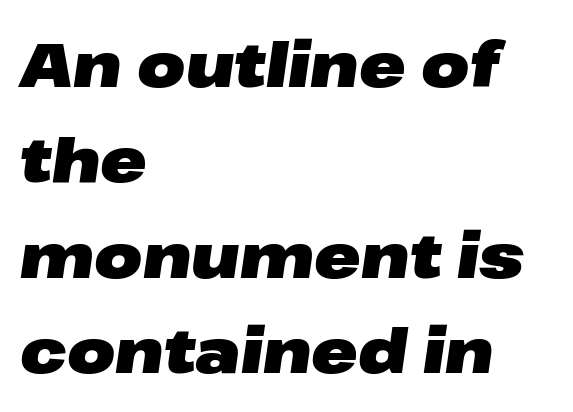
Q: Is the text bold? A: Yes.
Q: Is the text italic (slanted)? A: Yes, it leans right by about 8 degrees.
Q: Is the text underlined? A: No.
Q: How is the paragraph aligned? A: Left-aligned.
Q: Is the spacing between letters normal or unusually wide? A: Normal.
Q: Is the spacing between lines tight, normal or loose? A: Normal.
Q: Width (condensed, normal, or wide)? A: Wide.
Q: Stroke contrast? A: Low.
Q: x-height? A: Medium.
Q: Monospaced? A: No.
